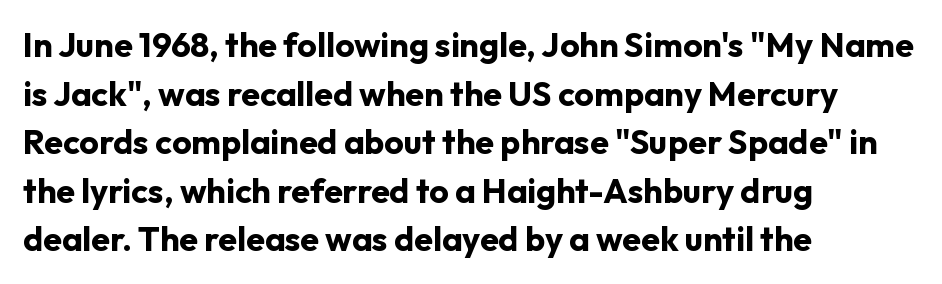
Q: Is the text bold? A: Yes.
Q: Is the text italic (slanted)? A: No, it is upright.
Q: Is the typeface a serif or a sans-serif typeface? A: Sans-serif.
Q: Is the text underlined? A: No.
Q: How is the paragraph aligned? A: Left-aligned.
Q: Is the spacing between letters normal or unusually wide? A: Normal.
Q: Is the spacing between lines tight, normal or loose? A: Normal.
Q: Width (condensed, normal, or wide)? A: Normal.
Q: Stroke contrast? A: Low.
Q: x-height? A: Medium.
Q: Monospaced? A: No.
